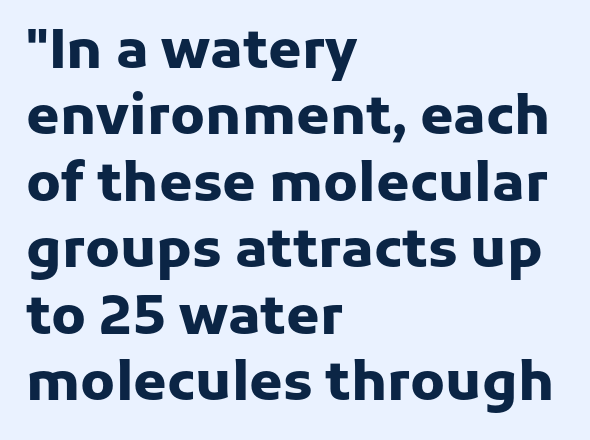
Q: Is the text bold? A: Yes.
Q: Is the text italic (slanted)? A: No, it is upright.
Q: Is the typeface a serif or a sans-serif typeface? A: Sans-serif.
Q: Is the text underlined? A: No.
Q: How is the paragraph aligned? A: Left-aligned.
Q: Is the spacing between letters normal or unusually wide? A: Normal.
Q: Width (condensed, normal, or wide)? A: Normal.
Q: Stroke contrast? A: Low.
Q: x-height? A: Medium.
Q: Monospaced? A: No.
